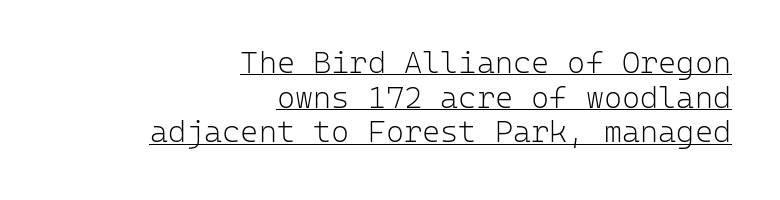
Think standard paragraph weight, or any step lighter than that. Students, note that the glyphs here touch the page at normal intervals. Every character here occupies the same horizontal width, giving the sample a typewriter-like rhythm. You can tell from the bare stems that sans-serif type was used. Casual observation: everything's shoved over to the right.
